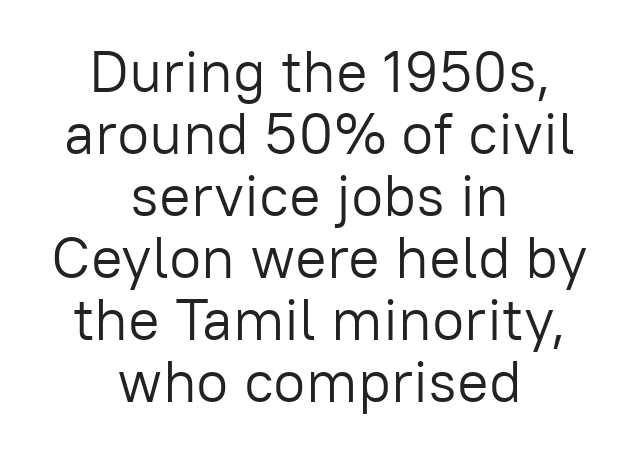
The image shows 59 px light sans-serif type, upright; set centered, tight line spacing (1.05x), normal letter spacing, not underlined; low stroke contrast and a medium x-height.
